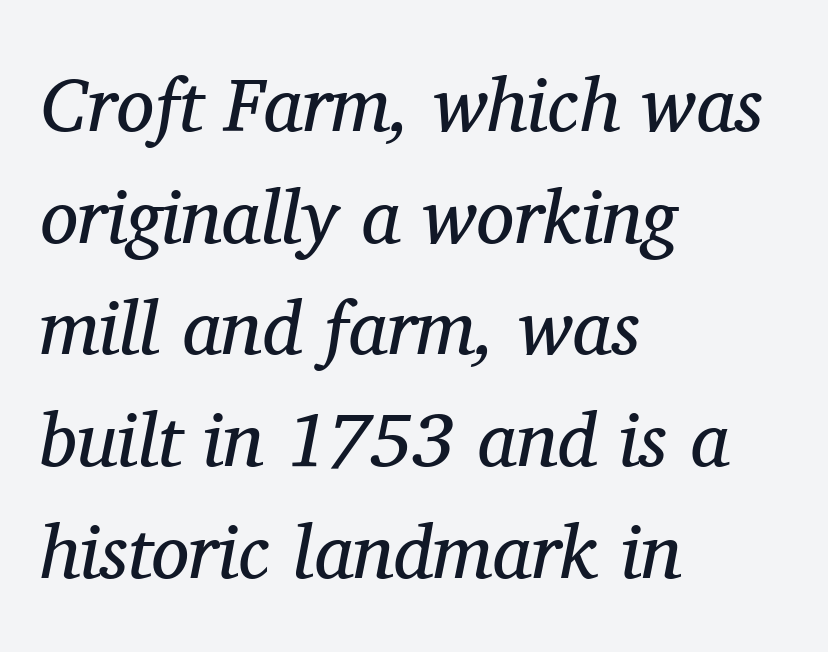
The letters are slanted; this is an italic face. This sample is left-justified, so line endings fall wherever the words run out. Whoever set this chose a conventional vertical rhythm. The passage shown is typed in a proportional face where columns would drift. Is this a heavy cut? Hardly; it is regular or lighter. Glyph-to-glyph distance matches everyday printed text.
